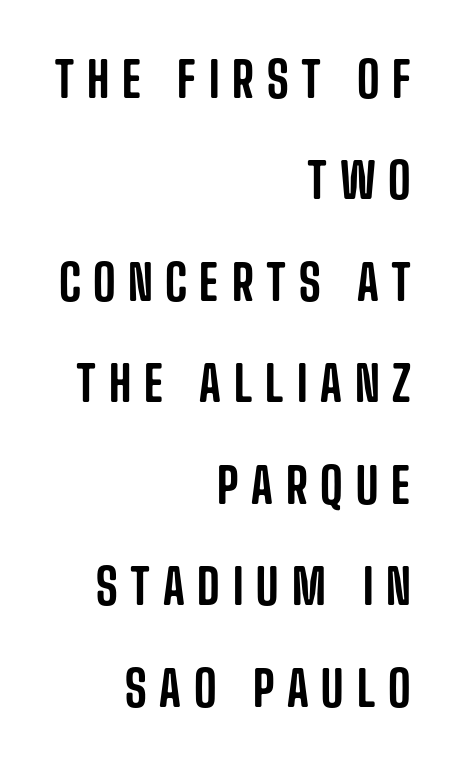
{"serif": "no", "italic": "no", "width": "condensed", "stroke_contrast": "low", "x_height": "large", "monospaced": "no", "underline": "no", "align": "right", "line_spacing": "loose", "line_spacing_ratio": 2.07, "letter_spacing": "wide", "letter_spacing_em": 0.26, "glyph_px": 49}
